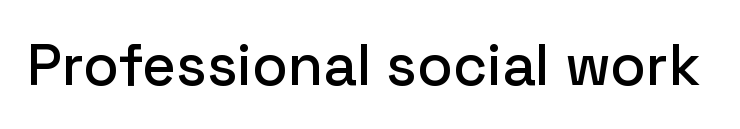
{"serif": "no", "italic": "no", "width": "normal", "stroke_contrast": "low", "x_height": "medium", "monospaced": "no", "underline": "no", "letter_spacing": "normal", "letter_spacing_em": 0.0, "glyph_px": 58}
